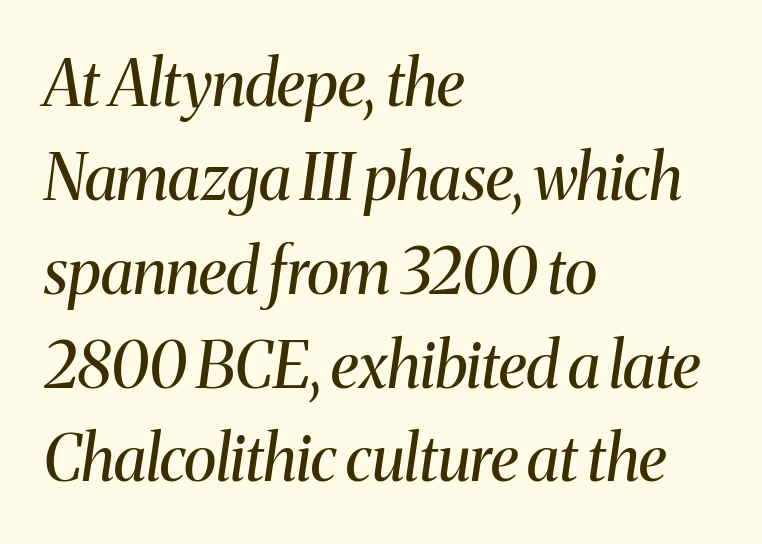
Q: Is the text bold? A: No.
Q: Is the text italic (slanted)? A: Yes, it leans right by about 8 degrees.
Q: Is the typeface a serif or a sans-serif typeface? A: Serif.
Q: Is the text underlined? A: No.
Q: How is the paragraph aligned? A: Left-aligned.
Q: Is the spacing between letters normal or unusually wide? A: Normal.
Q: Is the spacing between lines tight, normal or loose? A: Normal.
Q: Width (condensed, normal, or wide)? A: Normal.
Q: Stroke contrast? A: Medium.
Q: x-height? A: Medium.
Q: Monospaced? A: No.
